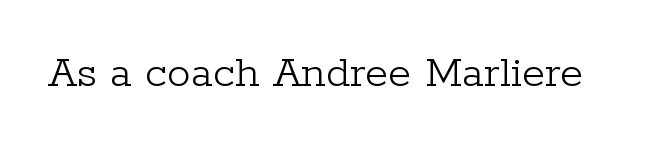
Q: Is the text bold? A: No.
Q: Is the text italic (slanted)? A: No, it is upright.
Q: Is the typeface a serif or a sans-serif typeface? A: Serif.
Q: Is the text underlined? A: No.
Q: Is the spacing between letters normal or unusually wide? A: Normal.
Q: Width (condensed, normal, or wide)? A: Normal.
Q: Stroke contrast? A: Low.
Q: x-height? A: Medium.
Q: Monospaced? A: No.
